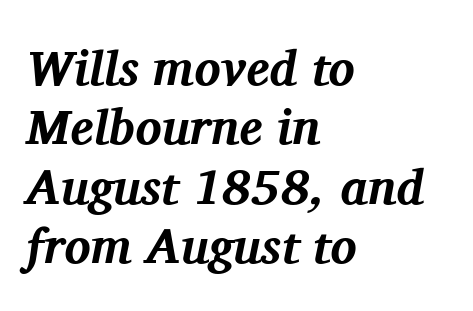
{"serif": "yes", "italic": "yes", "lean": "right", "slant_degrees": 11, "bold": "yes", "weight": "bold", "width": "normal", "stroke_contrast": "medium", "x_height": "medium", "monospaced": "no", "underline": "no", "align": "left", "line_spacing_ratio": 1.21, "letter_spacing": "normal", "letter_spacing_em": 0.0, "glyph_px": 49}
